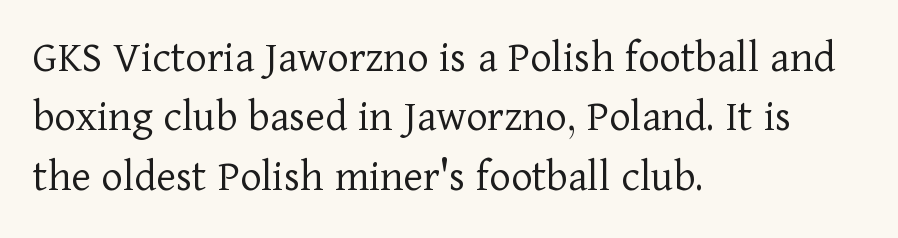
Standard letterfit; no display-style spreading of the glyphs. The face used here is proportionally spaced, like ordinary book or web type. Caption: multi-line text, flush left, ragged right. These lines are composed in type with serifs.
